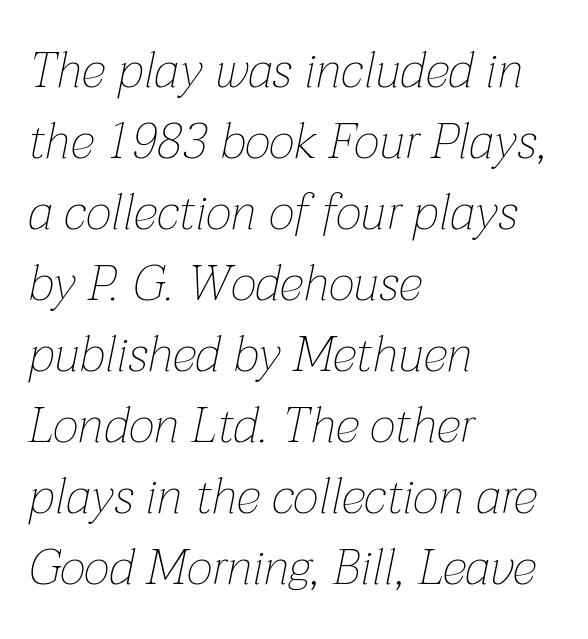
{"italic": "yes", "lean": "right", "slant_degrees": 12, "bold": "no", "weight": "thin", "width": "normal", "stroke_contrast": "low", "x_height": "medium", "monospaced": "no", "underline": "no", "align": "left", "line_spacing": "normal", "line_spacing_ratio": 1.42, "letter_spacing": "normal", "letter_spacing_em": 0.0, "glyph_px": 50}
